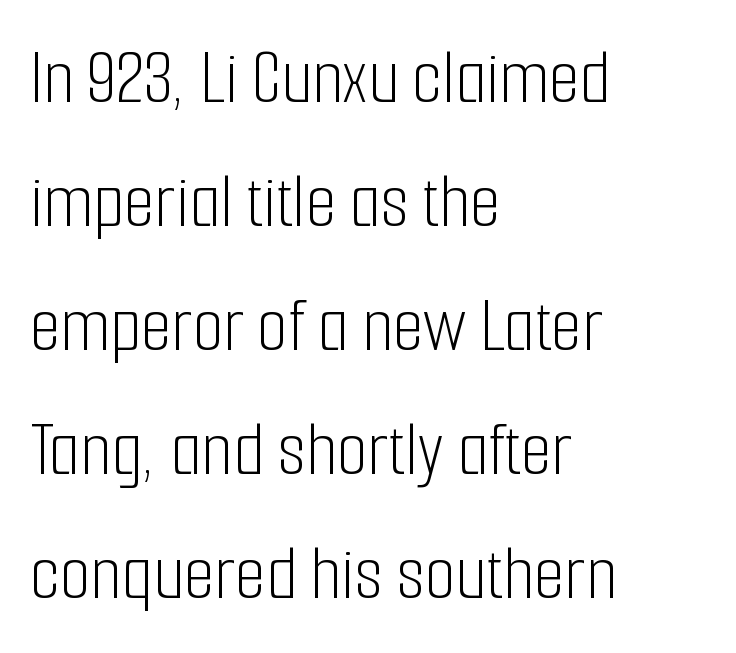
Q: Is the text bold? A: No.
Q: Is the text italic (slanted)? A: No, it is upright.
Q: Is the typeface a serif or a sans-serif typeface? A: Sans-serif.
Q: Is the text underlined? A: No.
Q: How is the paragraph aligned? A: Left-aligned.
Q: Is the spacing between letters normal or unusually wide? A: Normal.
Q: Is the spacing between lines tight, normal or loose? A: Normal.
Q: Width (condensed, normal, or wide)? A: Condensed.
Q: Stroke contrast? A: Low.
Q: x-height? A: Medium.
Q: Monospaced? A: No.
